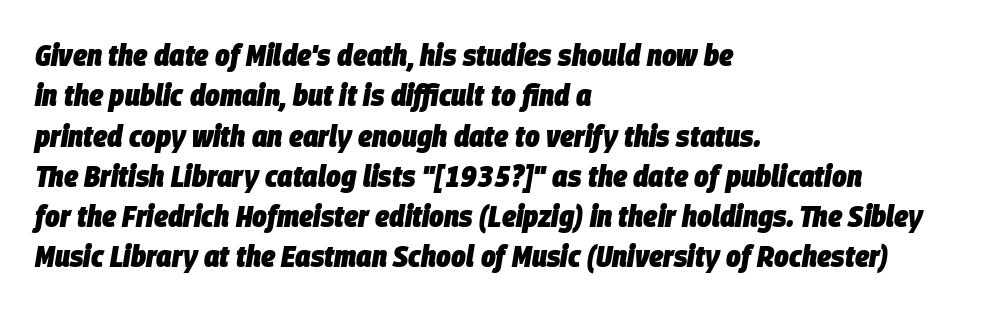
Q: Is the text bold? A: Yes.
Q: Is the text italic (slanted)? A: Yes, it leans right by about 9 degrees.
Q: Is the text underlined? A: No.
Q: How is the paragraph aligned? A: Left-aligned.
Q: Is the spacing between letters normal or unusually wide? A: Normal.
Q: Is the spacing between lines tight, normal or loose? A: Normal.
Q: Width (condensed, normal, or wide)? A: Condensed.
Q: Stroke contrast? A: Low.
Q: x-height? A: Large.
Q: Monospaced? A: No.
